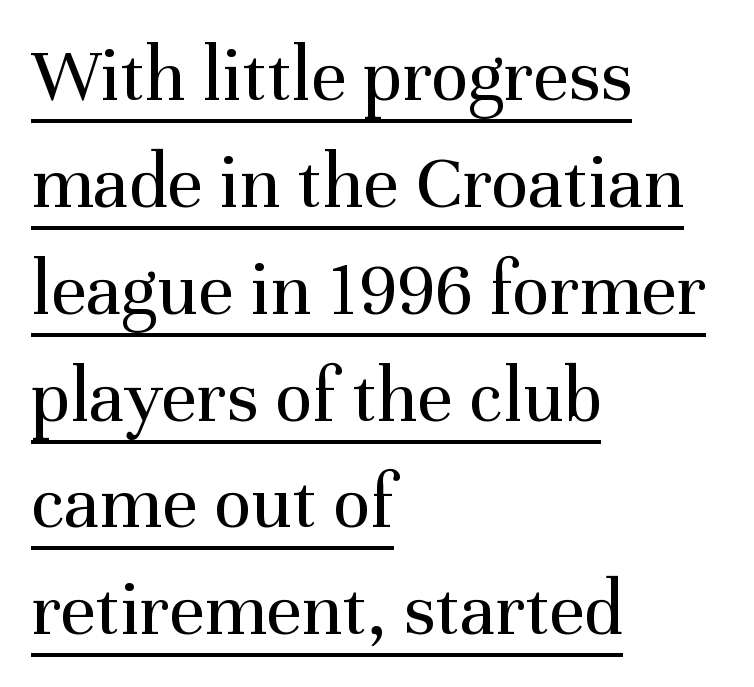
{"serif": "yes", "italic": "no", "bold": "no", "weight": "regular", "width": "normal", "stroke_contrast": "medium", "x_height": "medium", "monospaced": "no", "underline": "yes", "align": "left", "line_spacing": "normal", "line_spacing_ratio": 1.37, "letter_spacing": "normal", "letter_spacing_em": 0.0, "glyph_px": 78}
